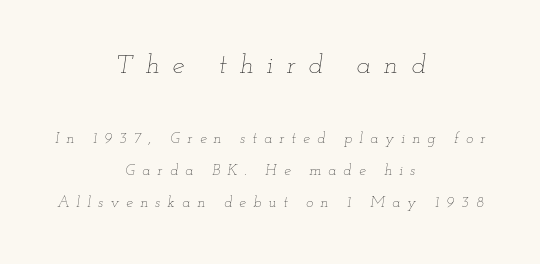
What stands out about the letter spacing? Its width — letters are far apart. Students, observe: this is what heavily led, spacious text looks like. Stroke mass is kept to a normal reading level or below. If you squint, the top block still reads clearly — it's the larger of the two. In terms of posture, this sample is oblique.
